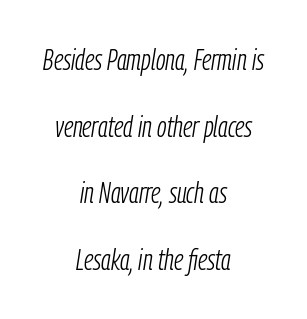
The image shows 29 px light, condensed type, italic (leaning right); set centered, loose line spacing (2.3x), normal letter spacing, not underlined; low stroke contrast and a medium x-height.
